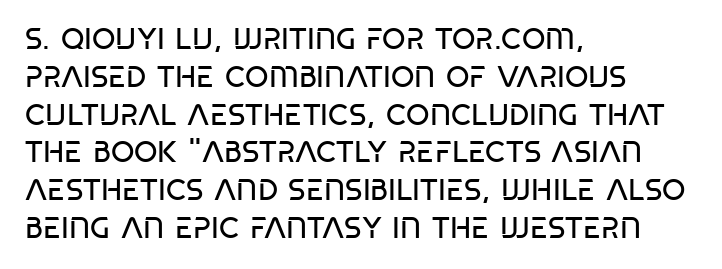
Q: Is the text bold? A: No.
Q: Is the typeface a serif or a sans-serif typeface? A: Sans-serif.
Q: Is the text underlined? A: No.
Q: How is the paragraph aligned? A: Left-aligned.
Q: Is the spacing between letters normal or unusually wide? A: Normal.
Q: Is the spacing between lines tight, normal or loose? A: Normal.
Q: Width (condensed, normal, or wide)? A: Condensed.
Q: Stroke contrast? A: Low.
Q: x-height? A: Large.
Q: Monospaced? A: No.
